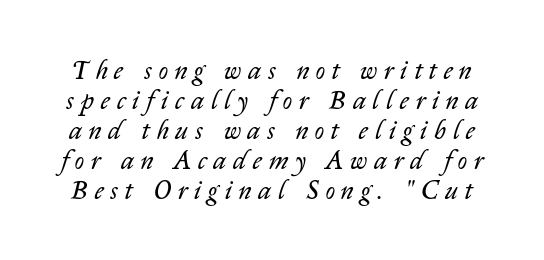
Nothing heavy about these letters — not bold at all. The letterforms stand isolated, each surrounded by extra space. These lines huddle together more closely than default settings would place them. The font's italic variant was chosen for this text. The space beneath each line is pristine and unruled.
